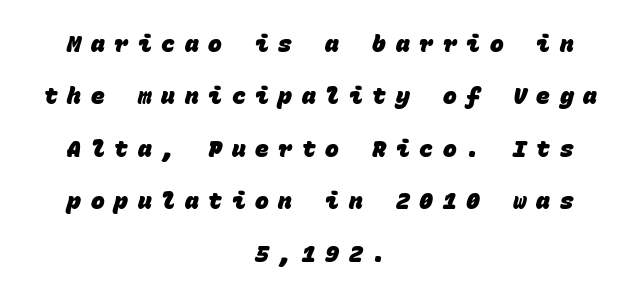
The image shows 23 px bold type; set centered, loose line spacing (2.28x), unusually wide letter spacing (+0.42 em), not underlined.
